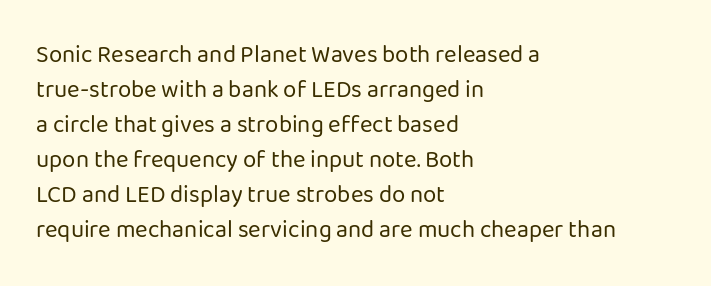
Q: Is the text bold? A: No.
Q: Is the text italic (slanted)? A: No, it is upright.
Q: Is the text underlined? A: No.
Q: How is the paragraph aligned? A: Left-aligned.
Q: Is the spacing between letters normal or unusually wide? A: Normal.
Q: Is the spacing between lines tight, normal or loose? A: Normal.
